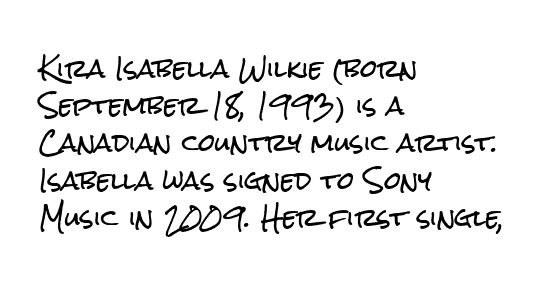
{"italic": "no", "underline": "no", "align": "left", "line_spacing": "normal", "line_spacing_ratio": 1.55, "letter_spacing": "normal", "letter_spacing_em": 0.0, "glyph_px": 24}
